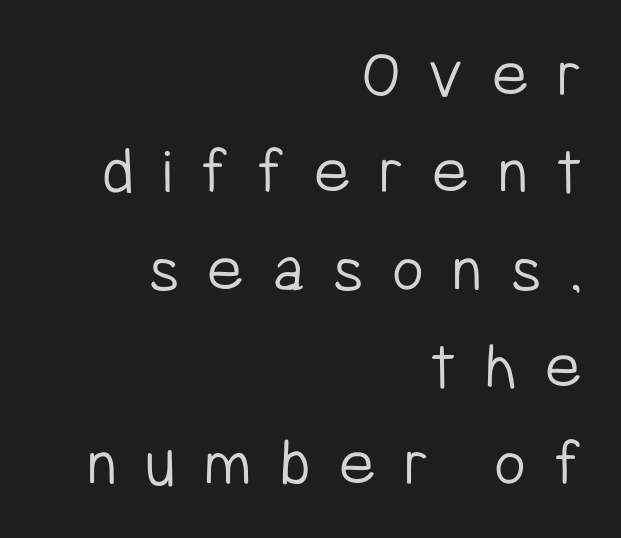
A typesetter would mark this as roman, not italic. Letterform terminals end flat and unadorned throughout the passage. The typesetter chose a ragged-left arrangement here. The type is letterspaced generously, with wide tracking.
